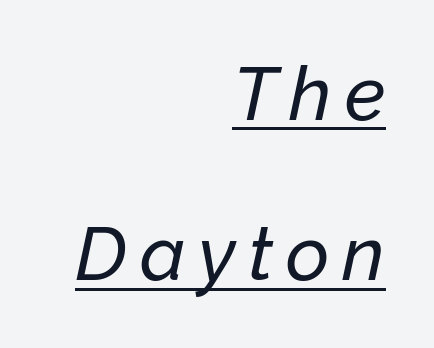
{"italic": "yes", "lean": "right", "slant_degrees": 12, "width": "normal", "stroke_contrast": "low", "x_height": "medium", "monospaced": "no", "underline": "yes", "align": "right", "line_spacing": "loose", "line_spacing_ratio": 2.14, "glyph_px": 75}
